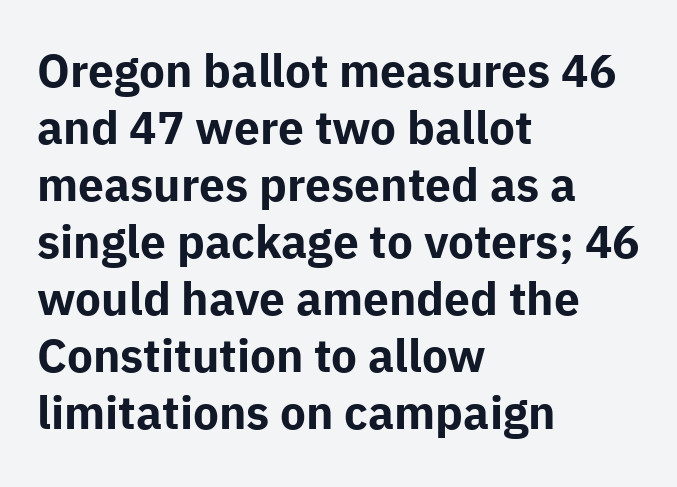
The image shows 46 px bold sans-serif type, upright; set left-aligned, line spacing 1.24x, normal letter spacing, not underlined; low stroke contrast and a medium x-height.
